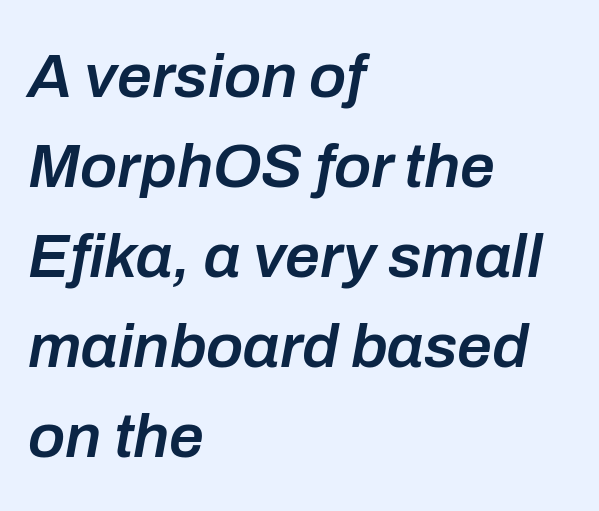
Q: Is the text bold? A: Semi-bold.
Q: Is the text italic (slanted)? A: Yes, it leans right by about 10 degrees.
Q: Is the text underlined? A: No.
Q: How is the paragraph aligned? A: Left-aligned.
Q: Is the spacing between letters normal or unusually wide? A: Normal.
Q: Is the spacing between lines tight, normal or loose? A: Normal.
Q: Width (condensed, normal, or wide)? A: Normal.
Q: Stroke contrast? A: Low.
Q: x-height? A: Medium.
Q: Monospaced? A: No.
